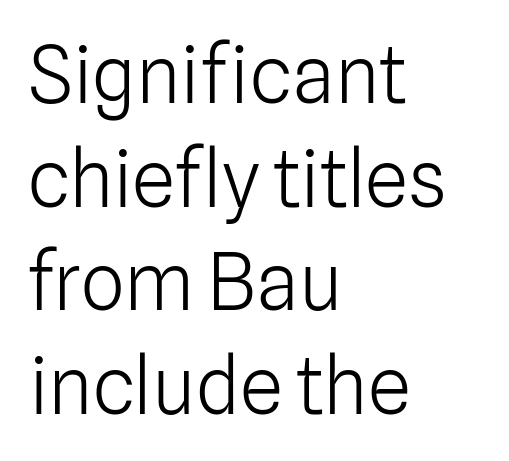
The image shows 78 px light sans-serif type, upright; set left-aligned, normal line spacing (1.33x), normal letter spacing, not underlined; low stroke contrast and a medium x-height.
